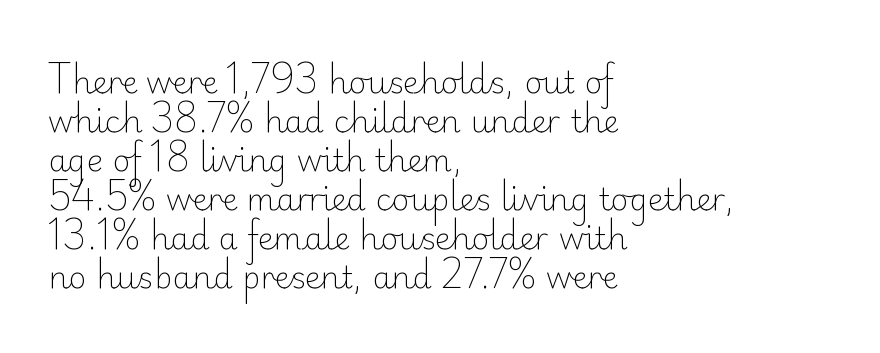
{"serif": "no", "italic": "no", "bold": "no", "weight": "light", "width": "normal", "stroke_contrast": "low", "x_height": "small", "monospaced": "no", "underline": "no", "align": "left", "line_spacing": "normal", "line_spacing_ratio": 1.26, "letter_spacing": "normal", "letter_spacing_em": 0.0, "glyph_px": 31}
